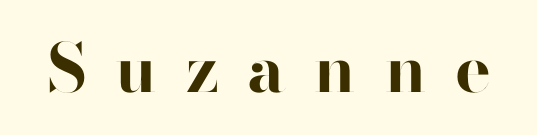
The image shows 67 px bold sans-serif type, upright; set unusually wide letter spacing (+0.43 em), not underlined; high stroke contrast and a small x-height.
